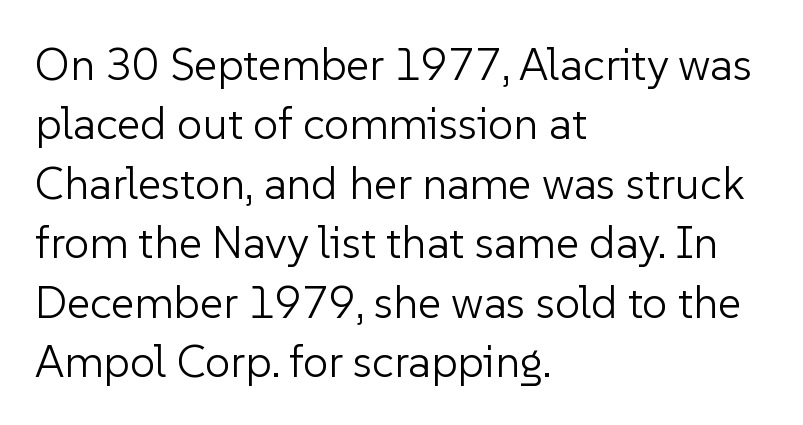
The image shows 45 px light sans-serif type, upright; set left-aligned, normal line spacing (1.32x), normal letter spacing, not underlined; low stroke contrast and a medium x-height.
